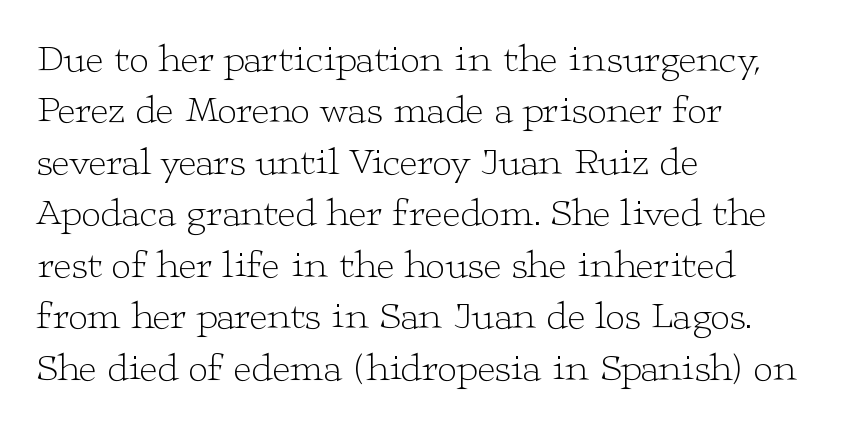
{"serif": "yes", "italic": "no", "bold": "no", "weight": "light", "width": "wide", "stroke_contrast": "low", "x_height": "medium", "monospaced": "no", "underline": "no", "align": "left", "line_spacing": "normal", "line_spacing_ratio": 1.32, "letter_spacing": "normal", "letter_spacing_em": 0.0, "glyph_px": 39}
